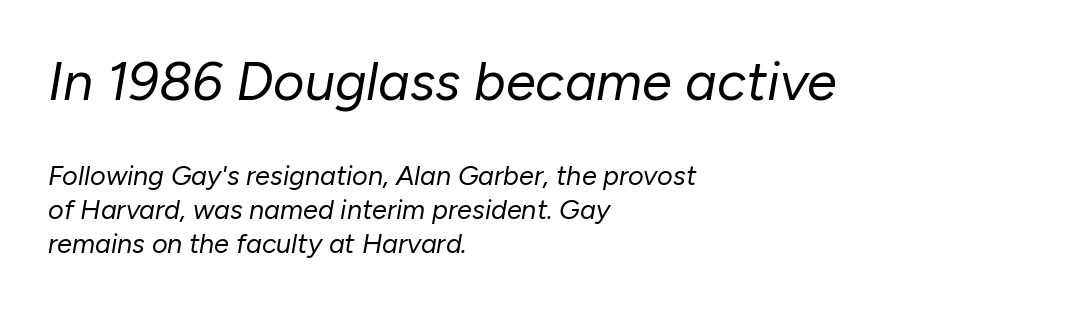
Type without underlining. Larger block? The one above; the one below is distinctly smaller. Every character sits at an angle, as italics do. Short note: letters normally spaced.
